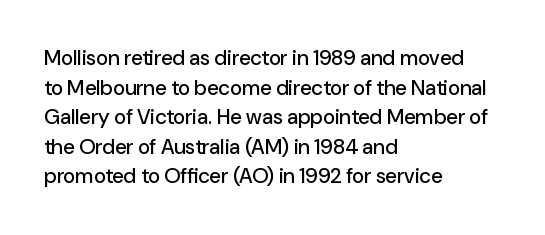
Caption: standard tracking, unaltered. Only glyphs here, with clear space below each row. The line-height multiplier appears to be the usual default. The typography opts for an upright posture over an oblique one. A student would call this left alignment; a typographer would say flush left, rag right.
